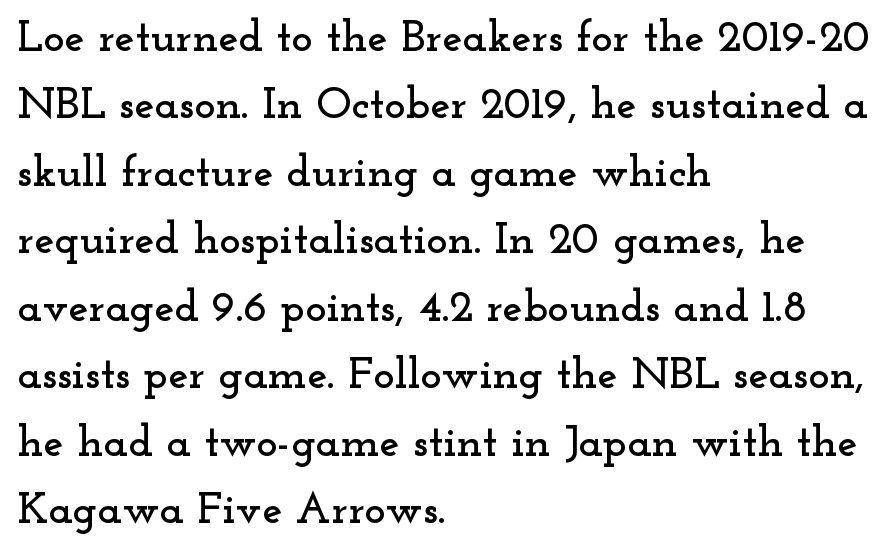
{"serif": "yes", "italic": "no", "width": "wide", "stroke_contrast": "low", "x_height": "small", "monospaced": "no", "underline": "no", "align": "left", "line_spacing": "normal", "line_spacing_ratio": 1.5, "letter_spacing": "normal", "letter_spacing_em": 0.0, "glyph_px": 45}
